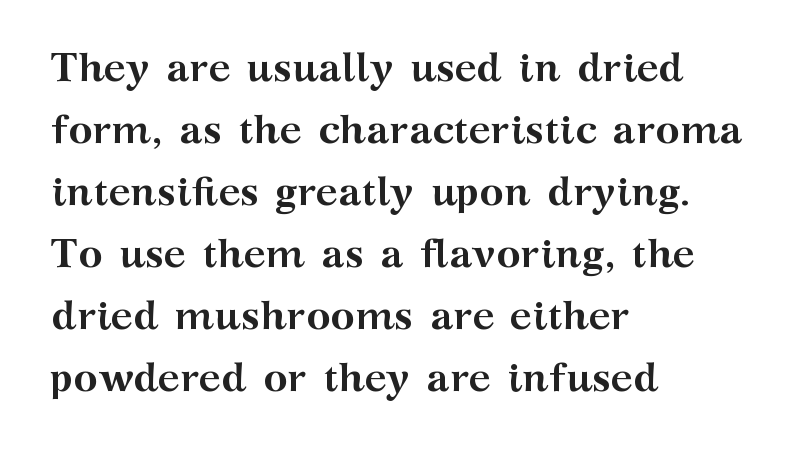
The image shows 41 px semibold, wide serif type, upright; set left-aligned, normal line spacing (1.51x), normal letter spacing, not underlined; medium stroke contrast and a medium x-height.
